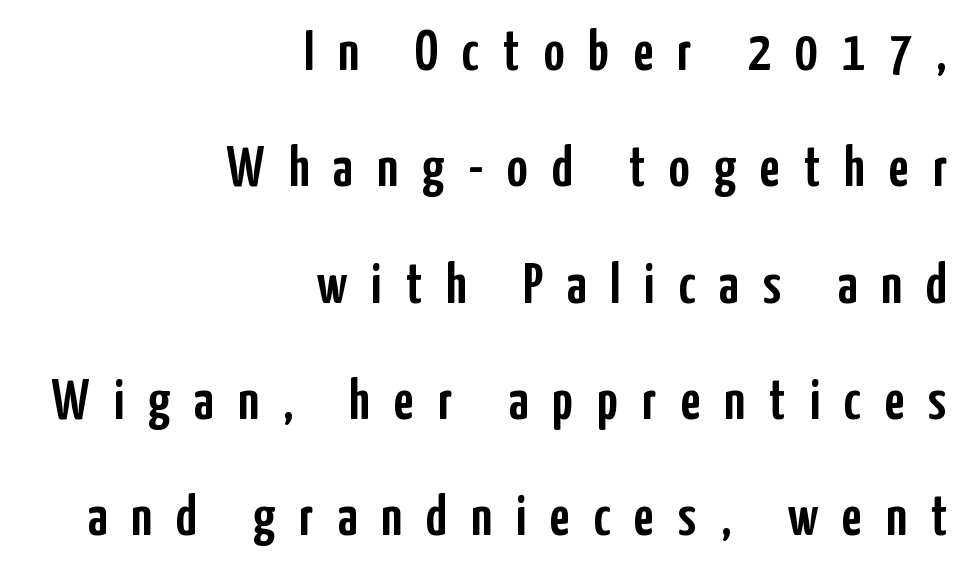
Q: Is the text italic (slanted)? A: No, it is upright.
Q: Is the typeface a serif or a sans-serif typeface? A: Sans-serif.
Q: Is the text underlined? A: No.
Q: How is the paragraph aligned? A: Right-aligned.
Q: Is the spacing between letters normal or unusually wide? A: Unusually wide.
Q: Is the spacing between lines tight, normal or loose? A: Loose.
Q: Width (condensed, normal, or wide)? A: Condensed.
Q: Stroke contrast? A: Low.
Q: x-height? A: Medium.
Q: Monospaced? A: No.
